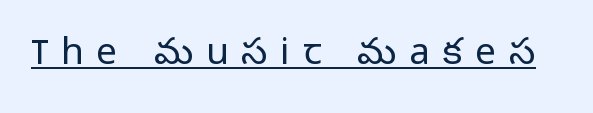
The image shows 37 px light sans-serif type, upright; set unusually wide letter spacing (+0.35 em), underlined; low stroke contrast and a medium x-height.
